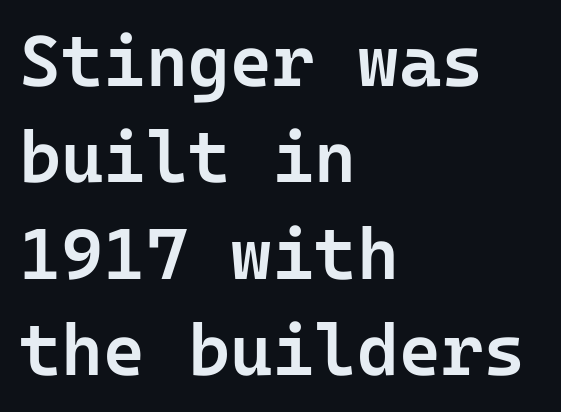
Where is the straight margin? On the left. A somewhat darkened texture: the type is semibold rather than bold. Stroke terminals: plain, sans-serif. Unlike italic type, these characters show no tilt at all.
